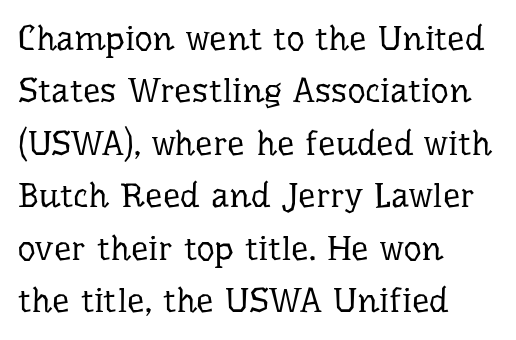
{"serif": "yes", "italic": "no", "bold": "no", "weight": "regular", "width": "normal", "stroke_contrast": "low", "x_height": "medium", "monospaced": "no", "underline": "no", "align": "left", "line_spacing": "normal", "line_spacing_ratio": 1.5, "letter_spacing": "normal", "letter_spacing_em": 0.0, "glyph_px": 35}
